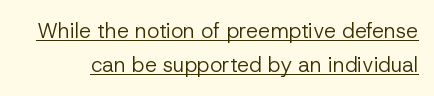
{"italic": "no", "bold": "no", "underline": "yes", "line_spacing": "normal", "line_spacing_ratio": 1.63, "letter_spacing": "normal", "letter_spacing_em": 0.0, "glyph_px": 21}
